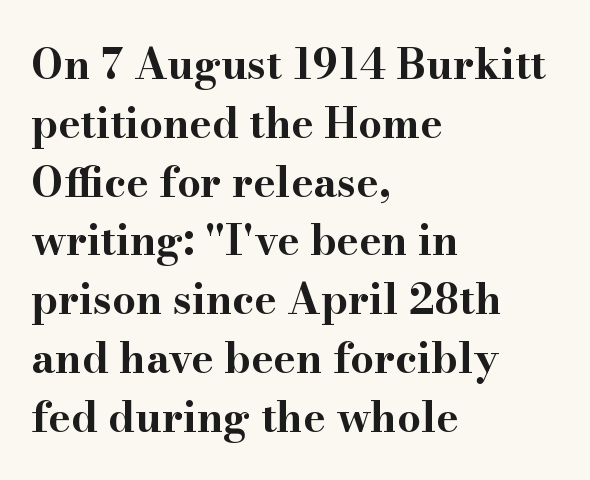
Q: Is the text bold? A: Yes.
Q: Is the text italic (slanted)? A: No, it is upright.
Q: Is the typeface a serif or a sans-serif typeface? A: Serif.
Q: Is the text underlined? A: No.
Q: How is the paragraph aligned? A: Left-aligned.
Q: Is the spacing between letters normal or unusually wide? A: Normal.
Q: Is the spacing between lines tight, normal or loose? A: Normal.
Q: Width (condensed, normal, or wide)? A: Wide.
Q: Stroke contrast? A: High.
Q: x-height? A: Small.
Q: Monospaced? A: No.
